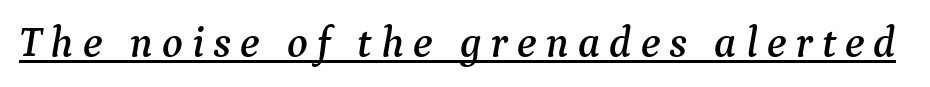
Q: Is the text italic (slanted)? A: Yes, it leans right by about 9 degrees.
Q: Is the typeface a serif or a sans-serif typeface? A: Serif.
Q: Is the text underlined? A: Yes.
Q: Is the spacing between letters normal or unusually wide? A: Unusually wide.
Q: Width (condensed, normal, or wide)? A: Normal.
Q: Stroke contrast? A: Medium.
Q: x-height? A: Medium.
Q: Monospaced? A: No.
